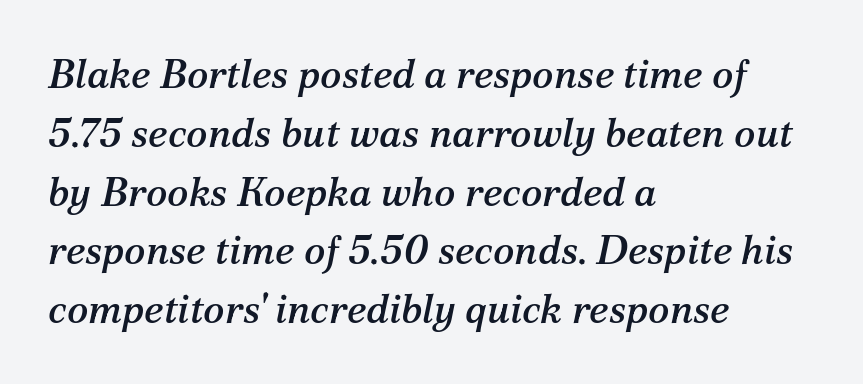
The image shows 40 px serif type, italic (leaning right); set left-aligned, normal line spacing (1.47x), normal letter spacing, not underlined; medium stroke contrast and a medium x-height.
